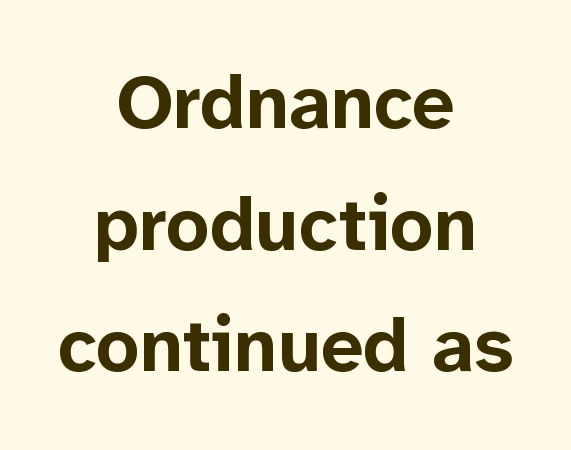
Q: Is the text bold? A: Yes.
Q: Is the text italic (slanted)? A: No, it is upright.
Q: Is the typeface a serif or a sans-serif typeface? A: Sans-serif.
Q: Is the text underlined? A: No.
Q: How is the paragraph aligned? A: Centered.
Q: Is the spacing between letters normal or unusually wide? A: Normal.
Q: Is the spacing between lines tight, normal or loose? A: Normal.
Q: Width (condensed, normal, or wide)? A: Normal.
Q: Stroke contrast? A: Low.
Q: x-height? A: Medium.
Q: Monospaced? A: No.
